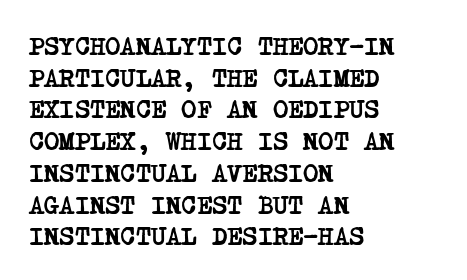
The image shows 26 px bold type; set left-aligned, line spacing 1.22x, normal letter spacing, not underlined.
